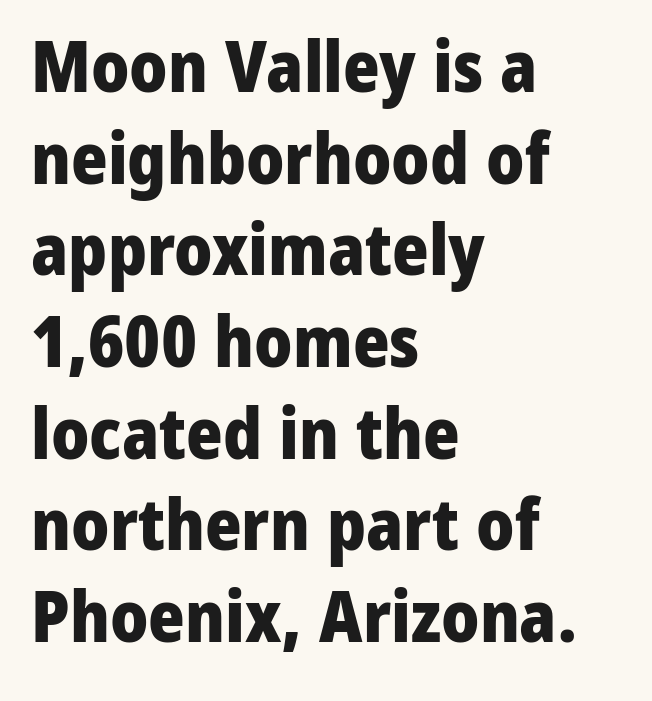
The image shows 70 px heavy sans-serif type, upright; set left-aligned, normal line spacing (1.31x), normal letter spacing, not underlined; low stroke contrast and a medium x-height.
